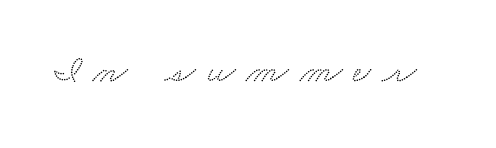
The image shows 39 px wide serif type; set unusually wide letter spacing (+0.29 em), not underlined; low stroke contrast and a small x-height.
